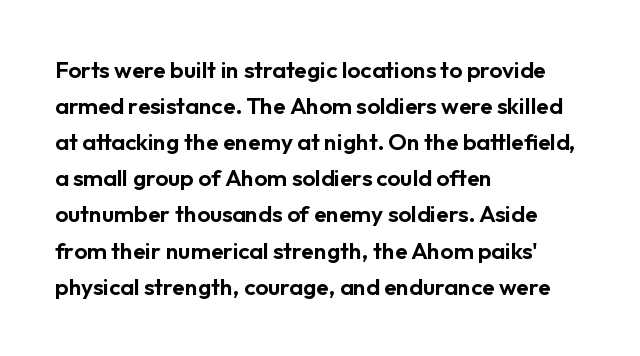
Q: Is the text italic (slanted)? A: No, it is upright.
Q: Is the text underlined? A: No.
Q: How is the paragraph aligned? A: Left-aligned.
Q: Is the spacing between letters normal or unusually wide? A: Normal.
Q: Is the spacing between lines tight, normal or loose? A: Normal.
